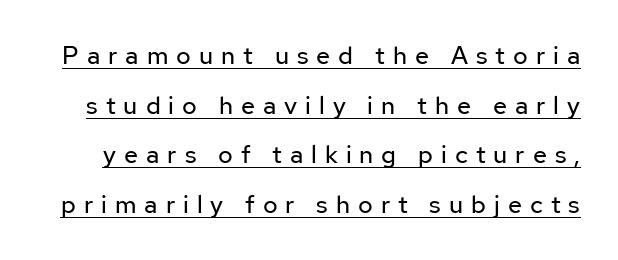
{"italic": "no", "bold": "no", "underline": "yes", "line_spacing": "loose", "line_spacing_ratio": 1.99, "letter_spacing": "wide", "letter_spacing_em": 0.32, "glyph_px": 25}
